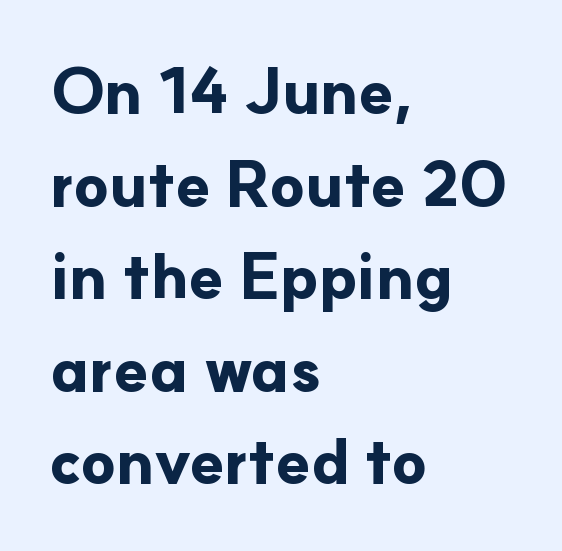
The image shows 63 px bold sans-serif type, upright; set left-aligned, normal line spacing (1.47x), normal letter spacing, not underlined; low stroke contrast and a small x-height.
